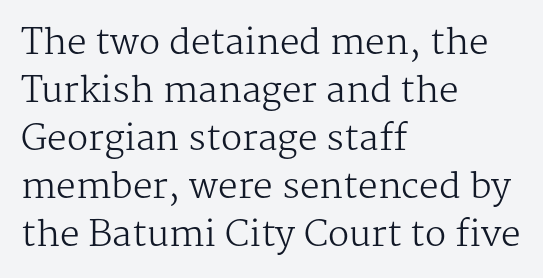
Note: serifs present on the glyphs. Note the varied advance widths — an 'i' is clearly narrower than an 'm'. Alignment: flush left. Ascenders rise straight up at ninety degrees.
